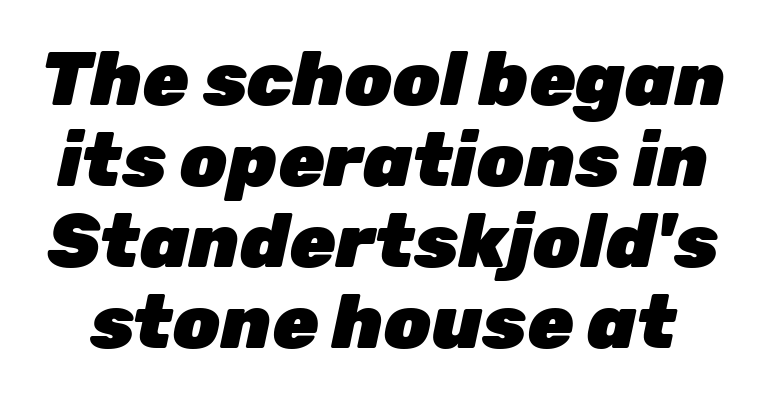
Q: Is the text bold? A: Yes.
Q: Is the text italic (slanted)? A: Yes, it leans right by about 12 degrees.
Q: Is the text underlined? A: No.
Q: Is the spacing between letters normal or unusually wide? A: Normal.
Q: Is the spacing between lines tight, normal or loose? A: Tight.
Q: Width (condensed, normal, or wide)? A: Normal.
Q: Stroke contrast? A: Low.
Q: x-height? A: Medium.
Q: Monospaced? A: No.
